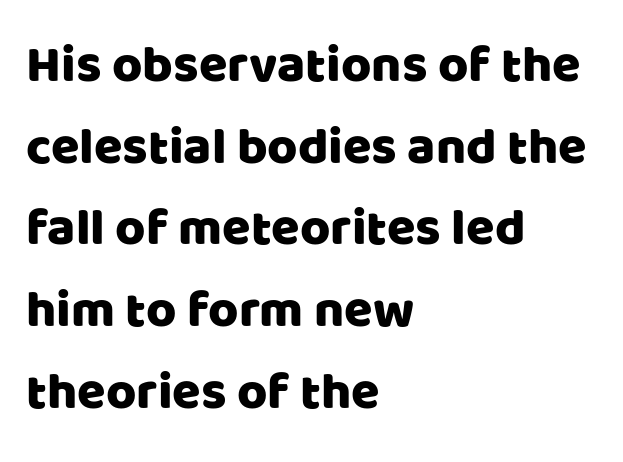
Are there feet on the stems? There aren't — it's a sans. Nope, not italic — everything's standing straight. The face used here is rendered with its standard letterfit. The string is rendered with underlining switched off. A typesetter would call this proportional, since set widths differ per character. Rows of type keep a routine distance in the vertical direction.
